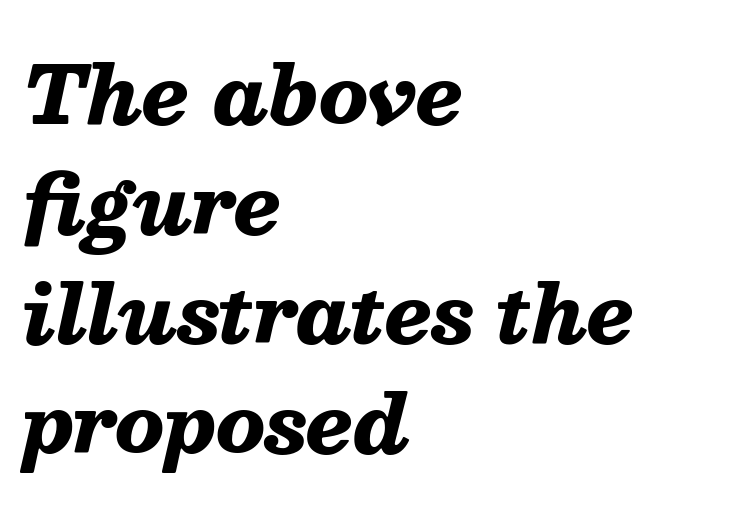
The image shows 80 px heavy type, italic (leaning right); set left-aligned, normal line spacing (1.37x), normal letter spacing, not underlined; medium stroke contrast and a medium x-height.
